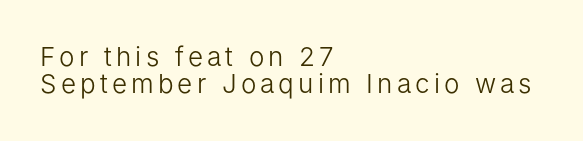
Unlike italic type, these characters show no tilt at all. The zone under the glyphs is completely vacant. Summary of weight: not heavy and not bold. These lines are set flush left with a ragged right edge. Quick note: interline space is minimal.
